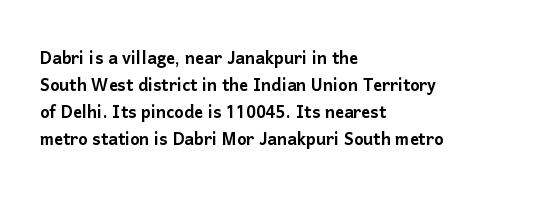
The image shows 22 px text type, upright; set left-aligned, line spacing 1.23x, normal letter spacing, not underlined.
